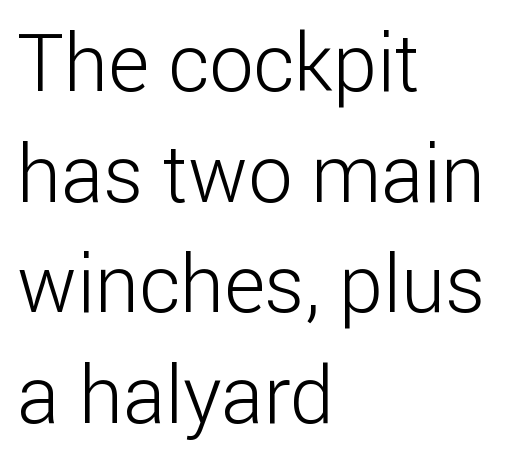
The image shows 79 px light sans-serif type, upright; set left-aligned, normal line spacing (1.4x), normal letter spacing, not underlined; low stroke contrast and a medium x-height.
